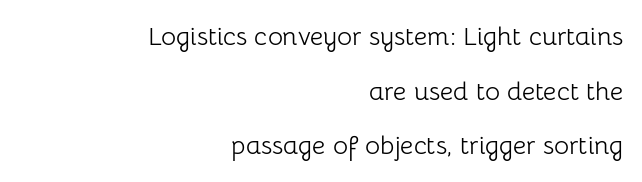
The image shows 26 px text type, upright; set right-aligned, loose line spacing (2.1x), normal letter spacing, not underlined.
